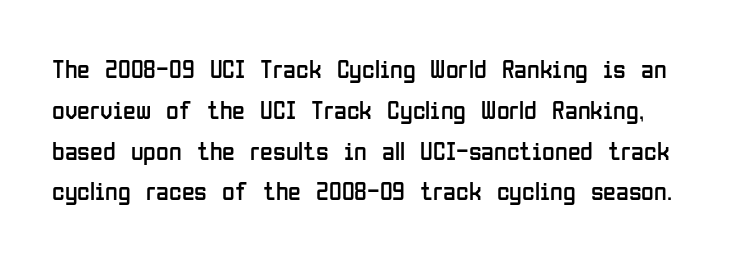
{"italic": "no", "bold": "no", "underline": "no", "line_spacing": "normal", "line_spacing_ratio": 1.57, "letter_spacing": "normal", "letter_spacing_em": 0.0, "glyph_px": 26}
